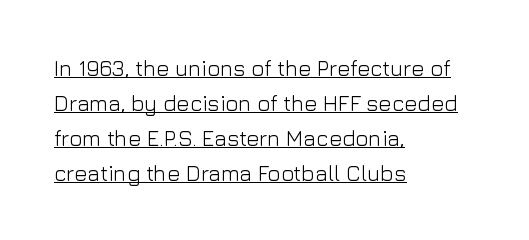
{"italic": "no", "bold": "no", "underline": "yes", "align": "left", "line_spacing": "normal", "line_spacing_ratio": 1.59, "letter_spacing": "normal", "letter_spacing_em": 0.0, "glyph_px": 22}
